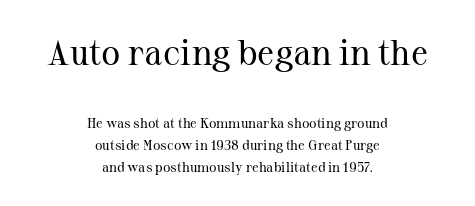
The image shows 36 px regular-weight serif type, upright; set centered, normal line spacing (1.57x), normal letter spacing, not underlined; the first (top) block is 2.57x larger; medium stroke contrast and a medium x-height.
